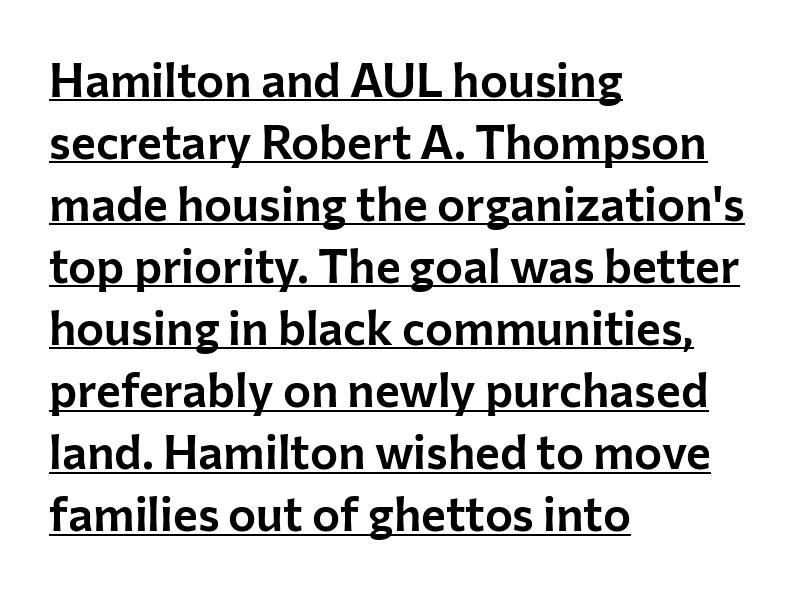
The image shows 47 px sans-serif type, upright; set left-aligned, normal line spacing (1.32x), normal letter spacing, underlined; low stroke contrast and a medium x-height.
